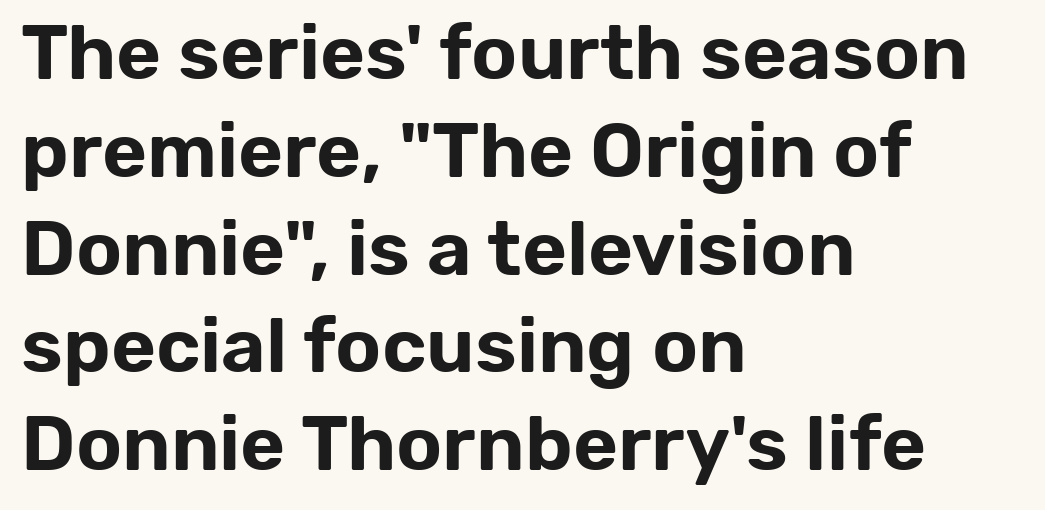
{"serif": "no", "italic": "no", "width": "normal", "stroke_contrast": "low", "x_height": "medium", "monospaced": "no", "underline": "no", "align": "left", "line_spacing": "normal", "line_spacing_ratio": 1.27, "letter_spacing": "normal", "letter_spacing_em": 0.0, "glyph_px": 77}
